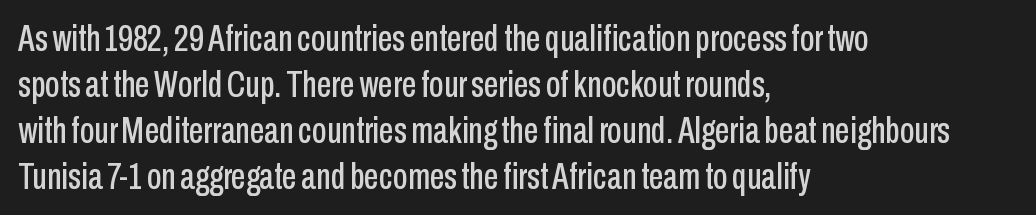
The image shows 37 px condensed sans-serif type, upright; set left-aligned, line spacing 1.24x, normal letter spacing, not underlined; low stroke contrast and a medium x-height.
